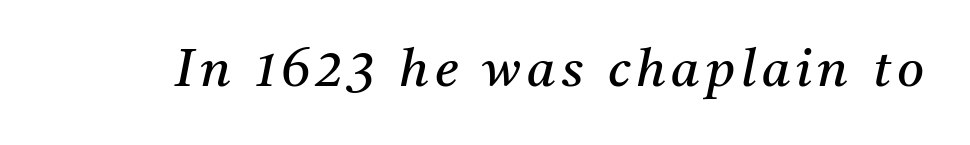
Stem width sits at or under what a default text font uses. The text carries the slant typical of an italic or oblique font. Each letter's strokes conclude with small projecting serifs. Character widths vary here, with narrow letters taking less room than wide ones.
